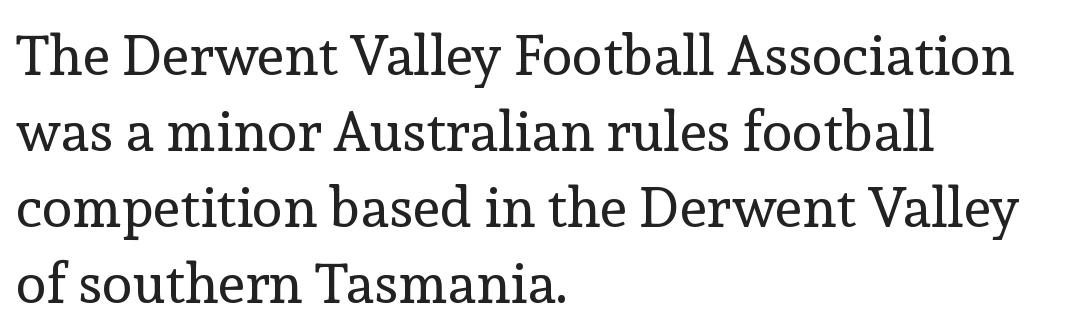
Q: Is the text bold? A: No.
Q: Is the text italic (slanted)? A: No, it is upright.
Q: Is the typeface a serif or a sans-serif typeface? A: Serif.
Q: Is the text underlined? A: No.
Q: How is the paragraph aligned? A: Left-aligned.
Q: Is the spacing between letters normal or unusually wide? A: Normal.
Q: Is the spacing between lines tight, normal or loose? A: Normal.
Q: Width (condensed, normal, or wide)? A: Normal.
Q: x-height? A: Medium.
Q: Monospaced? A: No.
